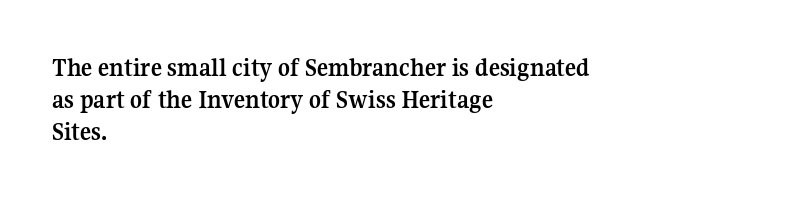
Descenders hang freely into open space. Rendered with straight, roman letterforms. The strokes are fattened all the way to bold. This rendering uses left alignment, leaving the right contour irregular.
